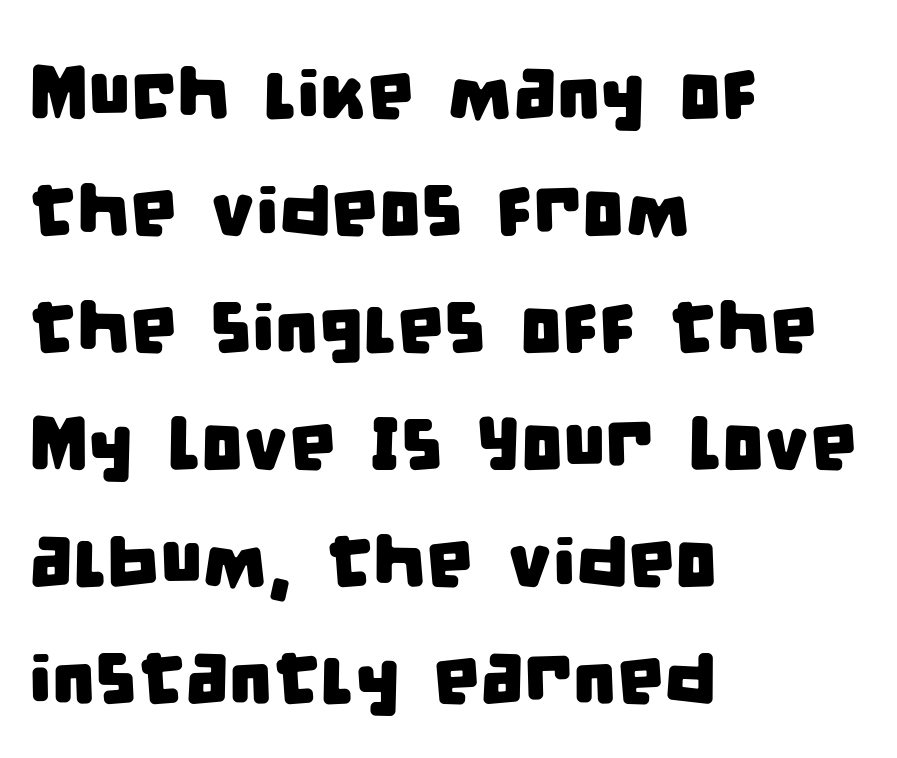
Do the characters align in a grid? No, the font is proportional. The rag falls on the right side of this text block. One glance says typical: line gaps are just what's usual. The tracking reads as untouched default to a designer's eye. Anything drawn beneath the words? Only blank space. The letters carry no serifs — their stems end cleanly without finishing strokes.
